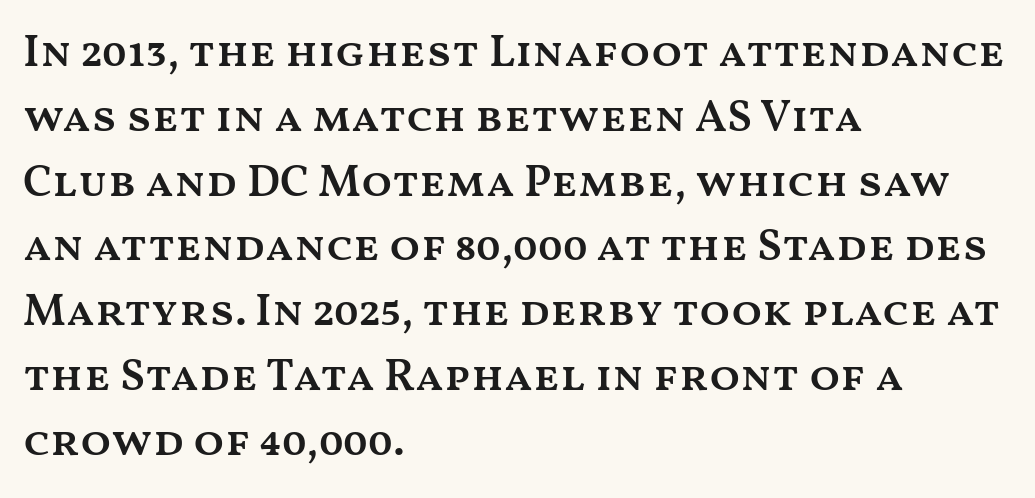
This sample uses an upright cut, with every glyph sitting square on the baseline. Is this a fixed-width face? No — the glyphs have proportional, varying widths. The sample has been set in demibold, a notch under bold. The area under the type is left untouched. Between one letter and the next there's only the usual sliver of space. Caption: multi-line text, flush left, ragged right.
